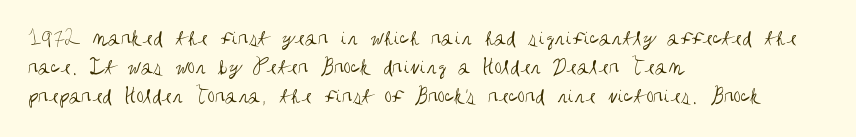
Q: Is the text bold? A: No.
Q: Is the text underlined? A: No.
Q: How is the paragraph aligned? A: Left-aligned.
Q: Is the spacing between letters normal or unusually wide? A: Normal.
Q: Is the spacing between lines tight, normal or loose? A: Normal.
